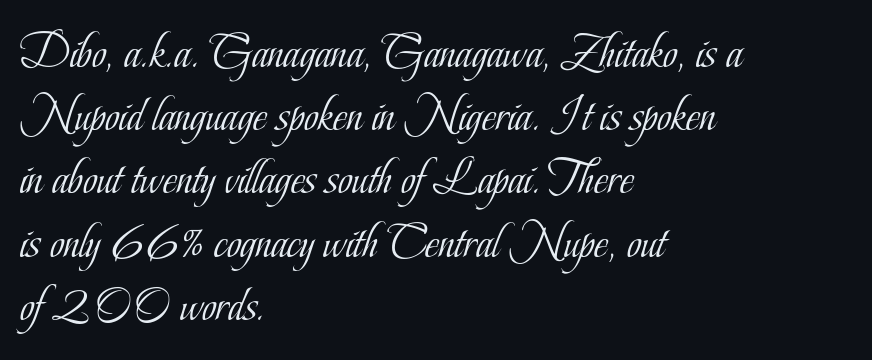
{"serif": "yes", "bold": "no", "weight": "light", "width": "condensed", "stroke_contrast": "low", "x_height": "small", "monospaced": "no", "underline": "no", "align": "left", "line_spacing": "normal", "line_spacing_ratio": 1.29, "letter_spacing": "normal", "letter_spacing_em": 0.0, "glyph_px": 49}
